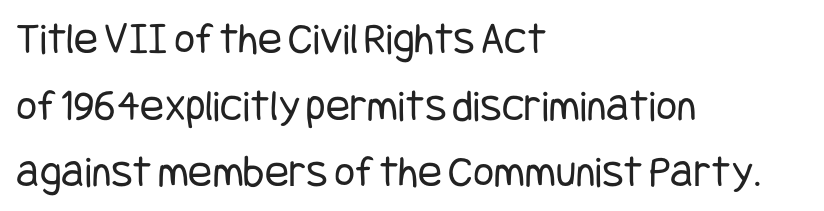
Each word holds together tightly as a unit, with standard inter-letter gaps. This rendering uses left alignment, leaving the right contour irregular. Letters rest on an invisible, unmarked baseline. The block of text has a typical density, with ordinary space between rows.
